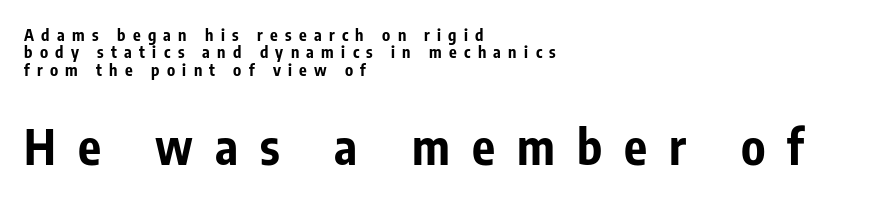
Visually, the bottom section dominates because its glyphs are scaled up. Interline gaps are noticeably narrow in this sample. Compared with an ordinary text face, these strokes are far heavier — a full bold. This sample uses a sans-serif face. The typography opts for an upright posture over an oblique one.
